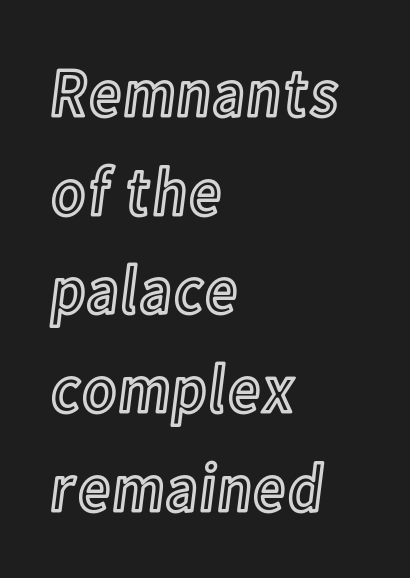
{"width": "condensed", "x_height": "medium", "monospaced": "no", "underline": "no", "align": "left", "line_spacing": "normal", "line_spacing_ratio": 1.43, "letter_spacing": "normal", "letter_spacing_em": 0.0, "glyph_px": 69}
